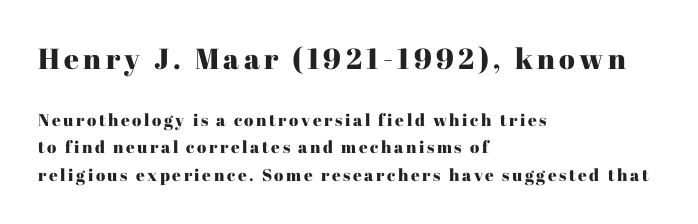
The image shows 29 px serif type, upright; set left-aligned, normal line spacing (1.61x), not underlined; the first (top) block is 1.71x larger; high stroke contrast and a medium x-height.
